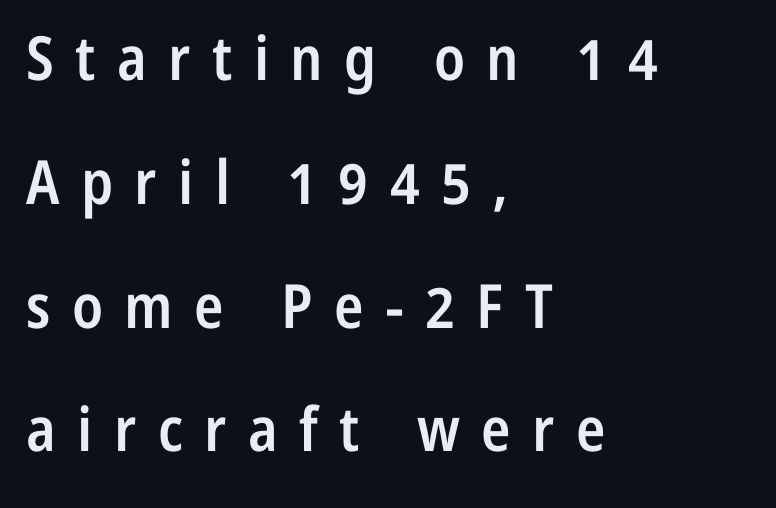
{"serif": "no", "italic": "no", "bold": "semi", "weight": "semibold", "width": "condensed", "stroke_contrast": "low", "x_height": "medium", "monospaced": "no", "underline": "no", "align": "left", "line_spacing": "loose", "line_spacing_ratio": 2.03, "letter_spacing": "wide", "letter_spacing_em": 0.35, "glyph_px": 61}
